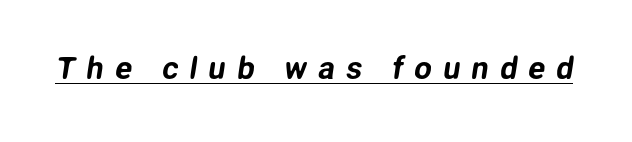
The passage shown is underscored from start to finish. Do the characters align in a grid? No, the font is proportional. The face used here is a sans, in the tradition of grotesques and geometrics. Here the glyphs are tracked loosely, breaking word shapes into spaced letters.
